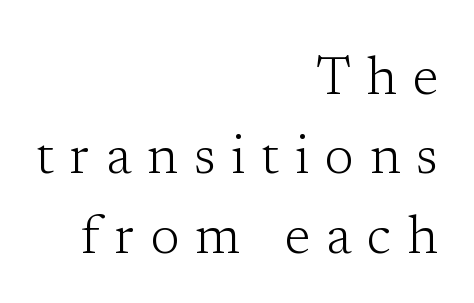
Q: Is the text bold? A: No.
Q: Is the text italic (slanted)? A: No, it is upright.
Q: Is the typeface a serif or a sans-serif typeface? A: Serif.
Q: Is the text underlined? A: No.
Q: How is the paragraph aligned? A: Right-aligned.
Q: Is the spacing between letters normal or unusually wide? A: Unusually wide.
Q: Is the spacing between lines tight, normal or loose? A: Normal.
Q: Width (condensed, normal, or wide)? A: Normal.
Q: Stroke contrast? A: Low.
Q: x-height? A: Medium.
Q: Monospaced? A: No.
